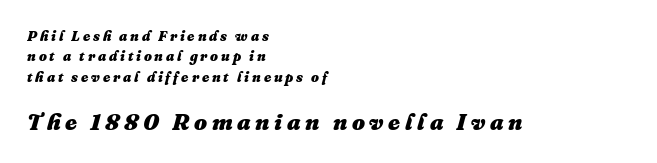
In terms of letterspacing, this is a distinctly airy, spread setting. All the whitespace from short lines collects on the right. Look at the glyph heights: the lower group is clearly the bigger setting. In terms of posture, this sample is oblique. Type without underlining. If you measured baseline to baseline, you'd find a middling distance.
